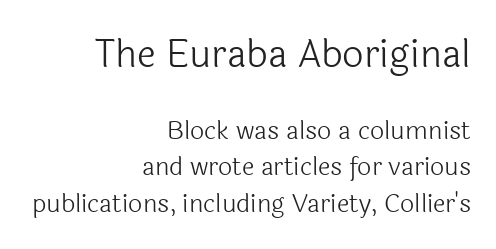
The type family on display is of the sans-serif kind. The letters advance in unequal steps, a hallmark of proportional type. Does extra space separate the letters? No, they use regular spacing. Does the lettering tilt? It doesn't — this is upright. In terms of leading, this rendering sits right in the middle.
